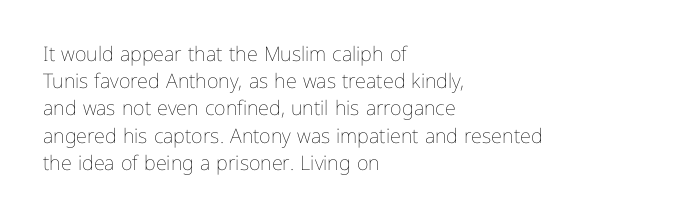
The image shows 20 px text type, upright; set left-aligned, normal line spacing (1.36x), normal letter spacing, not underlined.
